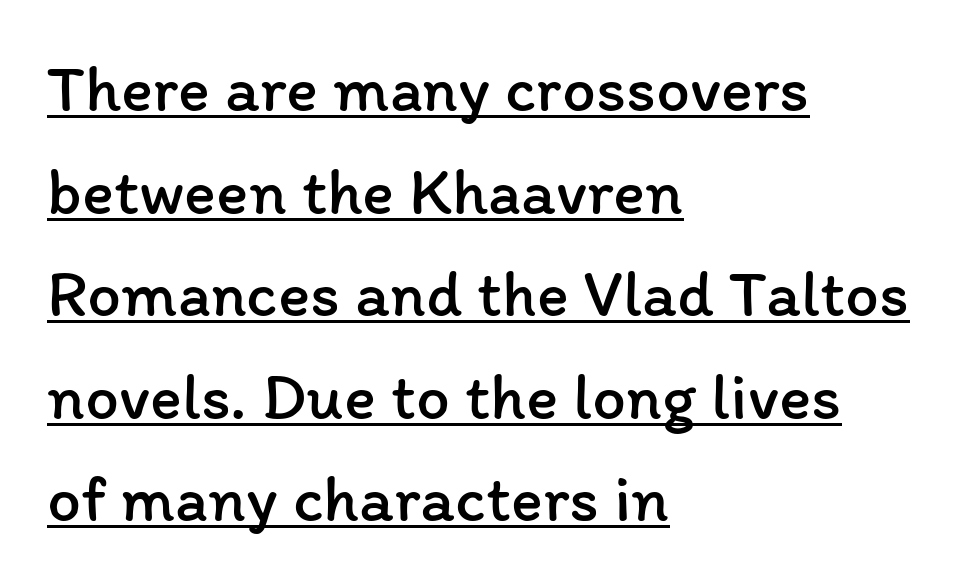
Vertical stems look standard width or narrower in stroke. Designer's note — italics off, roman on. A normal amount of white space separates one row of letters from the next. Proportional: the letters do not fall into vertical columns.
